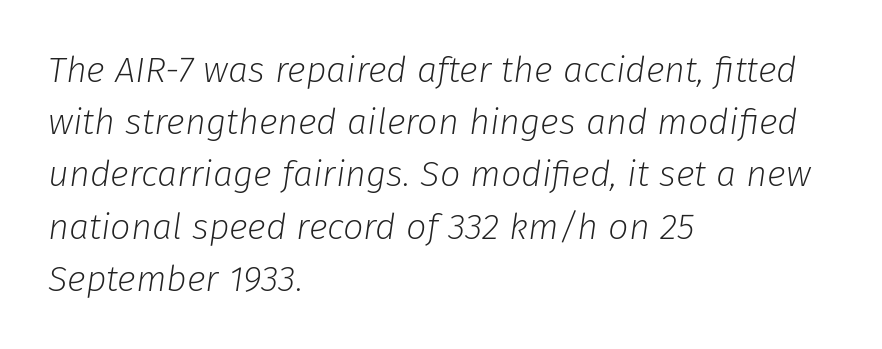
{"italic": "yes", "lean": "right", "slant_degrees": 8, "bold": "no", "weight": "light", "width": "normal", "stroke_contrast": "low", "x_height": "medium", "monospaced": "no", "underline": "no", "align": "left", "line_spacing": "normal", "line_spacing_ratio": 1.45, "letter_spacing": "normal", "letter_spacing_em": 0.0, "glyph_px": 36}
